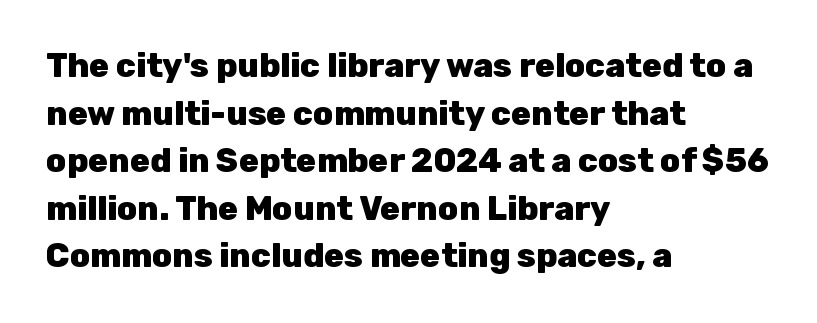
{"serif": "no", "italic": "no", "bold": "yes", "weight": "heavy", "width": "normal", "stroke_contrast": "low", "x_height": "medium", "monospaced": "no", "underline": "no", "align": "left", "line_spacing": "normal", "line_spacing_ratio": 1.44, "letter_spacing": "normal", "letter_spacing_em": 0.0, "glyph_px": 33}
